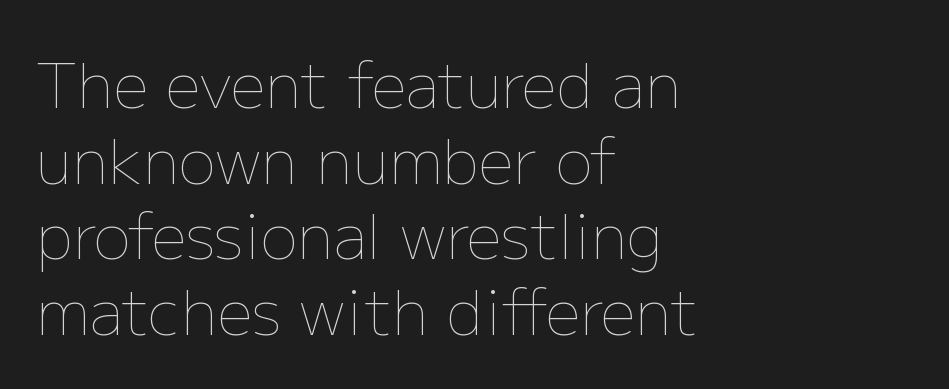
Compared with typical body copy, the letter spacing here is the same. The font's upright variant was chosen for this text. Think of a printed novel: that variable character pitch is what you see here. The baseline area is clear. One-word summary of the alignment: left. The weight tops out at a normal text grade.
